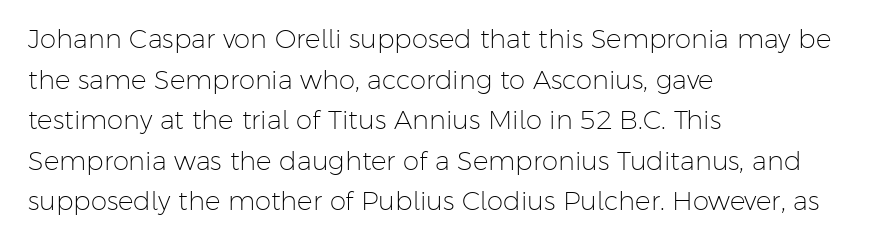
Q: Is the text bold? A: No.
Q: Is the text italic (slanted)? A: No, it is upright.
Q: Is the text underlined? A: No.
Q: How is the paragraph aligned? A: Left-aligned.
Q: Is the spacing between letters normal or unusually wide? A: Normal.
Q: Is the spacing between lines tight, normal or loose? A: Normal.
